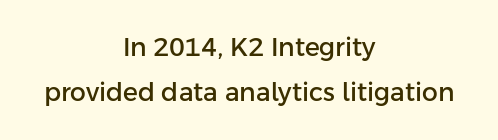
The image shows 25 px text type, upright; set centered, line spacing 1.82x, normal letter spacing, not underlined.
